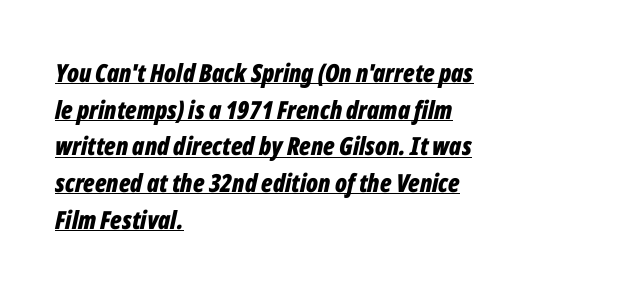
{"italic": "yes", "lean": "right", "slant_degrees": 12, "bold": "yes", "underline": "yes", "align": "left", "line_spacing": "normal", "line_spacing_ratio": 1.47, "letter_spacing": "normal", "letter_spacing_em": 0.0, "glyph_px": 25}
